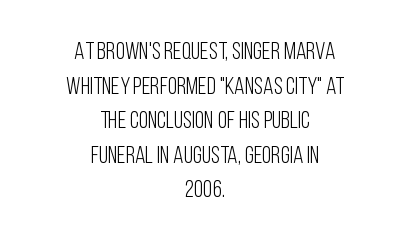
These lines keep a tight, regular rhythm from letter to letter. When letters stand straight like this, we call the style roman or upright. Reading down the block, each line starts at a different indent, mirrored at its end. The designer left line spacing at the default. Just letters on the line, the space beneath them empty. Compared with a typical body face, this is equally light or lighter still.
